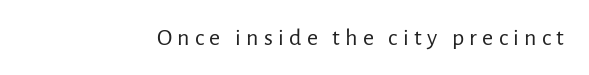
{"italic": "no", "bold": "no", "underline": "no", "letter_spacing": "wide", "letter_spacing_em": 0.22, "glyph_px": 24}
